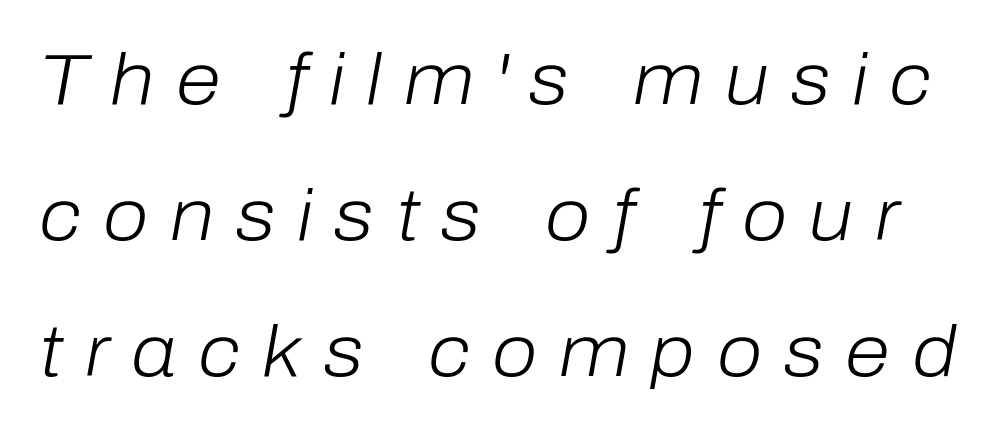
{"italic": "yes", "lean": "right", "slant_degrees": 10, "bold": "no", "weight": "light", "width": "normal", "stroke_contrast": "low", "x_height": "medium", "monospaced": "no", "underline": "no", "line_spacing_ratio": 1.86, "letter_spacing": "wide", "letter_spacing_em": 0.3, "glyph_px": 73}
